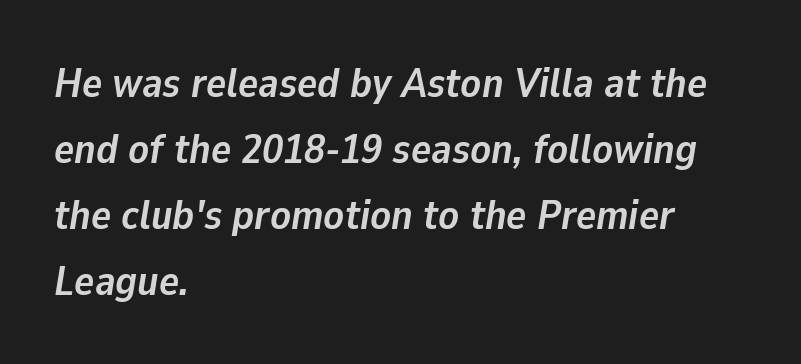
A typesetter would mark this as italic. Proportional: the letters do not fall into vertical columns. Only glyphs here, with clear space below each row. Baseline-to-baseline distance is the conventional proportion of letter height. Which margin do the lines hug? The left one — the right edge is uneven. Stroke thickness is high; the sample reads as a true bold.
